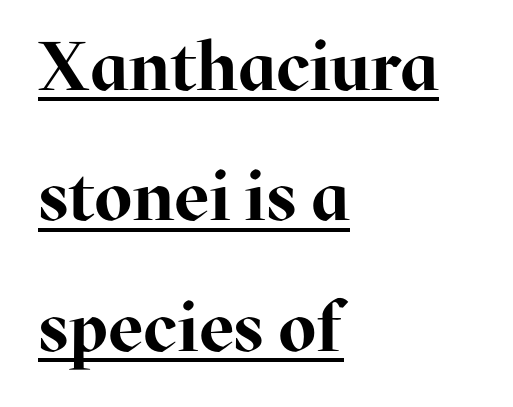
Q: Is the text bold? A: Yes.
Q: Is the text italic (slanted)? A: No, it is upright.
Q: Is the typeface a serif or a sans-serif typeface? A: Serif.
Q: Is the text underlined? A: Yes.
Q: How is the paragraph aligned? A: Left-aligned.
Q: Is the spacing between letters normal or unusually wide? A: Normal.
Q: Width (condensed, normal, or wide)? A: Normal.
Q: Stroke contrast? A: High.
Q: x-height? A: Medium.
Q: Monospaced? A: No.
